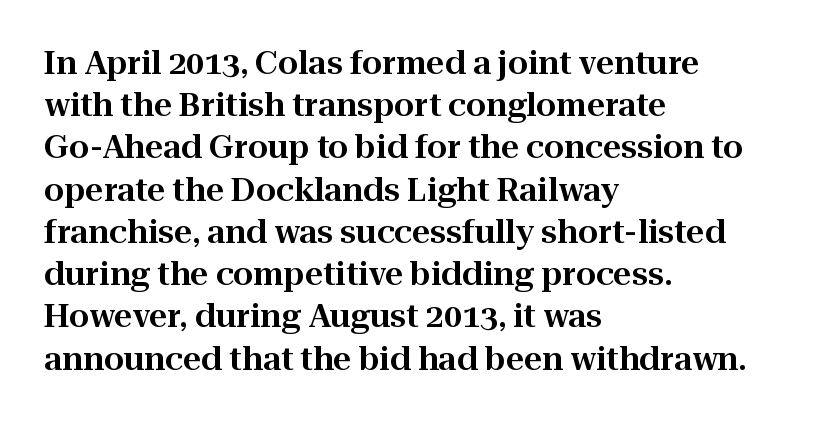
{"serif": "yes", "italic": "no", "width": "normal", "stroke_contrast": "high", "x_height": "medium", "monospaced": "no", "underline": "no", "align": "left", "line_spacing": "normal", "line_spacing_ratio": 1.32, "letter_spacing": "normal", "letter_spacing_em": 0.0, "glyph_px": 32}
